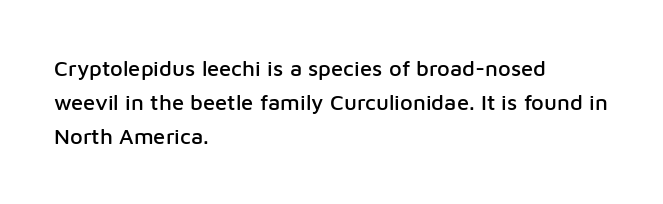
The image shows 22 px text type, upright; set left-aligned, normal line spacing (1.55x), normal letter spacing, not underlined.
